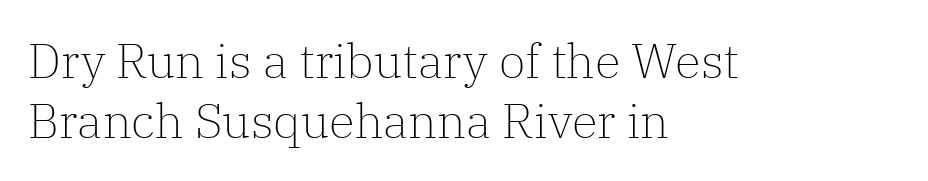
{"serif": "yes", "italic": "no", "bold": "no", "weight": "light", "width": "normal", "stroke_contrast": "low", "x_height": "medium", "monospaced": "no", "underline": "no", "align": "left", "line_spacing": "normal", "line_spacing_ratio": 1.26, "letter_spacing": "normal", "letter_spacing_em": 0.0, "glyph_px": 48}
